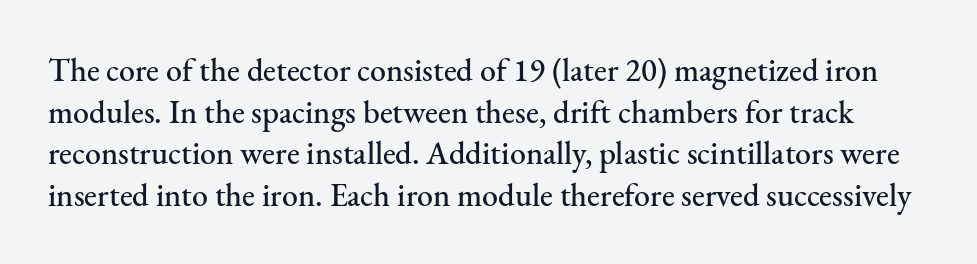
This sample keeps an unexceptional amount of space between lines. A roman cut, with each character standing at attention. Check where the strokes stop: tiny serifs finish them off. Only glyphs here, with clear space below each row. Caption: standard tracking, unaltered.
